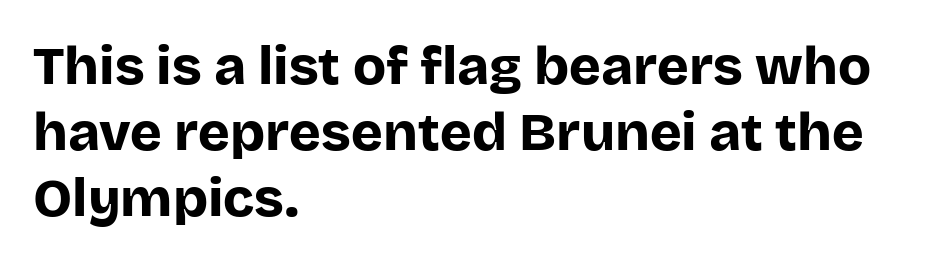
The string is rendered with underlining switched off. Compared with typical body copy, the letter spacing here is the same. Typeset ragged right — the left edge is the straight one. The text was rendered using a sans face with plain stroke endings.
